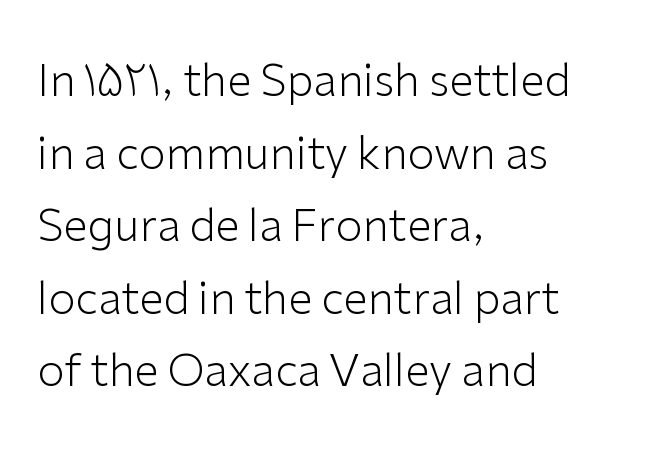
{"serif": "no", "italic": "no", "bold": "no", "weight": "light", "width": "normal", "stroke_contrast": "low", "x_height": "medium", "monospaced": "no", "underline": "no", "align": "left", "line_spacing": "normal", "line_spacing_ratio": 1.65, "letter_spacing": "normal", "letter_spacing_em": 0.0, "glyph_px": 44}
